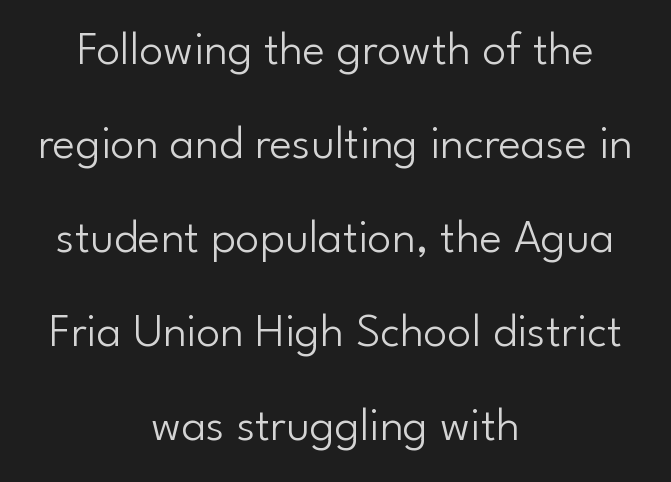
Q: Is the text bold? A: No.
Q: Is the text italic (slanted)? A: No, it is upright.
Q: Is the typeface a serif or a sans-serif typeface? A: Sans-serif.
Q: Is the text underlined? A: No.
Q: How is the paragraph aligned? A: Centered.
Q: Is the spacing between letters normal or unusually wide? A: Normal.
Q: Is the spacing between lines tight, normal or loose? A: Loose.
Q: Width (condensed, normal, or wide)? A: Normal.
Q: Stroke contrast? A: Low.
Q: x-height? A: Small.
Q: Monospaced? A: No.
